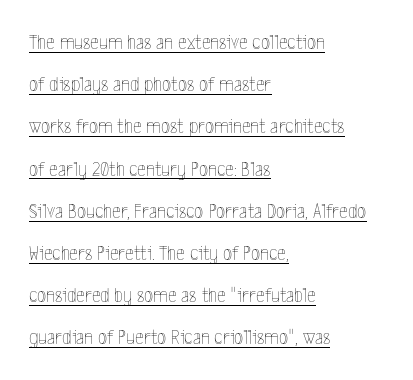
The image shows 21 px text type, upright; set left-aligned, loose line spacing (2.01x), normal letter spacing, underlined.
